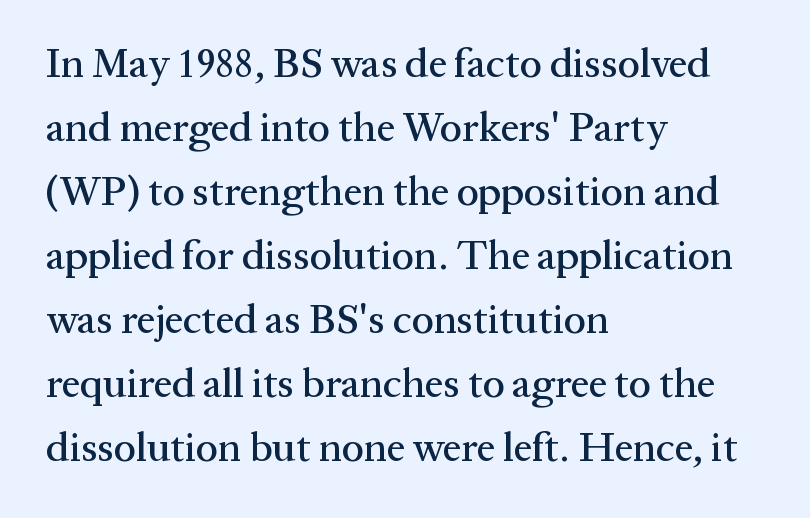
{"serif": "yes", "italic": "no", "width": "normal", "stroke_contrast": "medium", "x_height": "medium", "monospaced": "no", "underline": "no", "align": "left", "line_spacing": "normal", "line_spacing_ratio": 1.56, "letter_spacing": "normal", "letter_spacing_em": 0.0, "glyph_px": 41}
